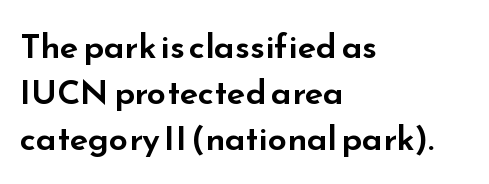
Words appear dense and cohesive because spacing is normal. Designer's note — italics off, roman on. Plain, unruled lines of type. The designer left line spacing at the default. Look at the bottom of the vertical strokes: they stop flat, with no serifs.
